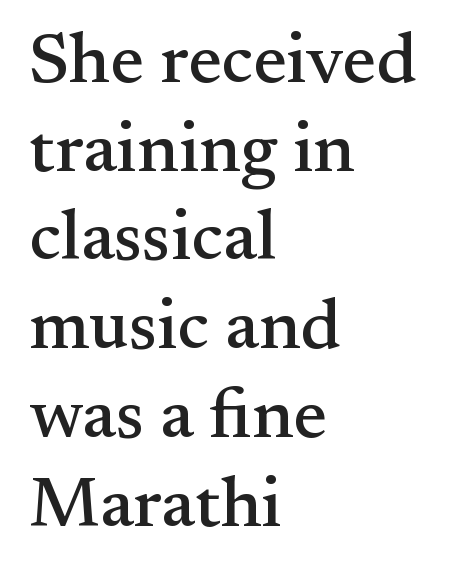
{"serif": "yes", "italic": "no", "width": "normal", "stroke_contrast": "medium", "x_height": "small", "monospaced": "no", "underline": "no", "align": "left", "line_spacing": "normal", "line_spacing_ratio": 1.25, "letter_spacing": "normal", "letter_spacing_em": 0.0, "glyph_px": 71}
